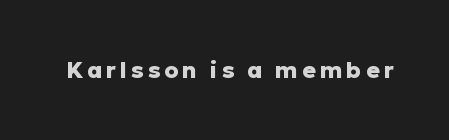
The image shows 23 px bold type, upright; set not underlined.
